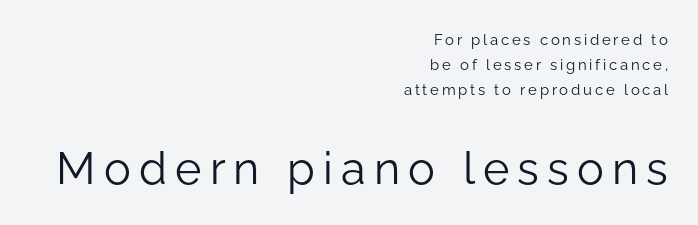
The image shows 45 px light sans-serif type, upright; set right-aligned, normal line spacing (1.66x), not underlined; the second (bottom) block is 3.0x larger; low stroke contrast and a medium x-height.
